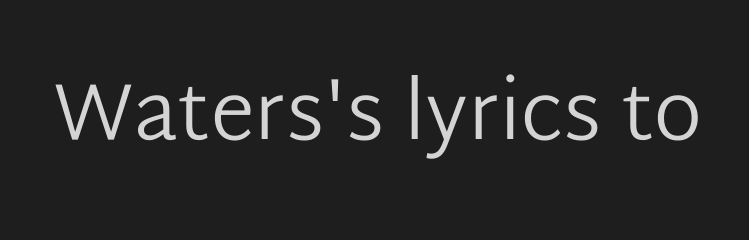
Q: Is the text bold? A: No.
Q: Is the text italic (slanted)? A: No, it is upright.
Q: Is the typeface a serif or a sans-serif typeface? A: Sans-serif.
Q: Is the text underlined? A: No.
Q: Is the spacing between letters normal or unusually wide? A: Normal.
Q: Width (condensed, normal, or wide)? A: Normal.
Q: Stroke contrast? A: Low.
Q: x-height? A: Medium.
Q: Monospaced? A: No.
